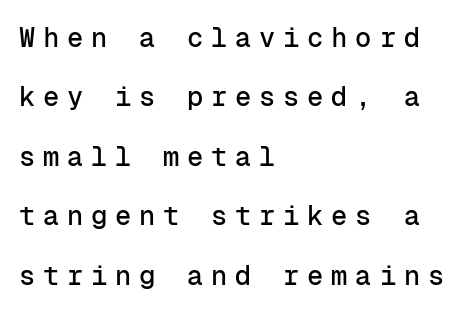
{"italic": "no", "underline": "no", "align": "left", "line_spacing": "loose", "line_spacing_ratio": 2.2, "letter_spacing": "wide", "letter_spacing_em": 0.29, "glyph_px": 27}
